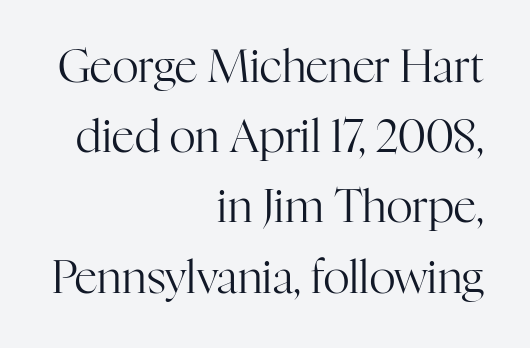
{"serif": "yes", "italic": "no", "bold": "no", "weight": "regular", "width": "normal", "stroke_contrast": "high", "x_height": "medium", "monospaced": "no", "underline": "no", "align": "right", "line_spacing": "normal", "line_spacing_ratio": 1.56, "letter_spacing": "normal", "letter_spacing_em": 0.0, "glyph_px": 45}
